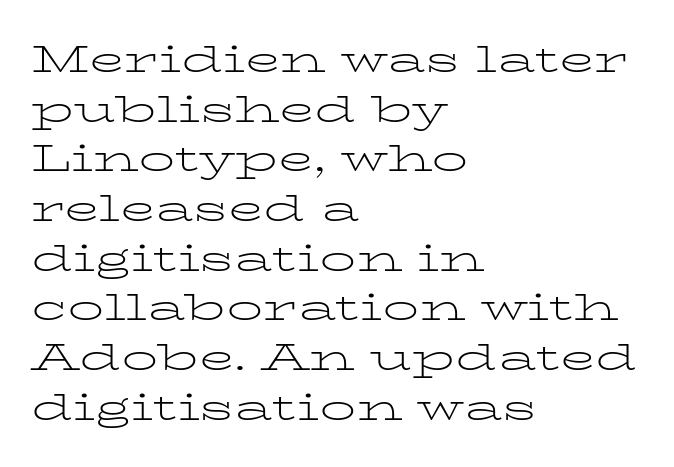
If you drew a ruler down the left edge, every line would touch it. Observe the serifs anchoring each vertical stroke in this sample. Ordinary non-slanted type is in use. Any mark beneath the type? The region is blank. No letter is thick-stroked: the sample isn't bold.
